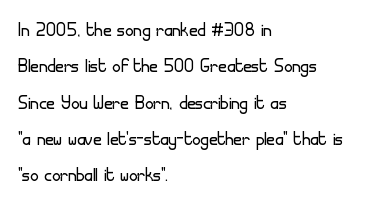
{"italic": "no", "bold": "no", "underline": "no", "align": "left", "line_spacing": "normal", "line_spacing_ratio": 1.58, "letter_spacing": "normal", "letter_spacing_em": 0.0, "glyph_px": 23}
